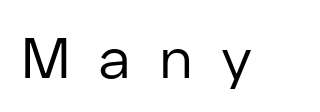
Q: Is the text bold? A: No.
Q: Is the text italic (slanted)? A: No, it is upright.
Q: Is the typeface a serif or a sans-serif typeface? A: Sans-serif.
Q: Is the text underlined? A: No.
Q: Is the spacing between letters normal or unusually wide? A: Unusually wide.
Q: Width (condensed, normal, or wide)? A: Normal.
Q: Stroke contrast? A: Low.
Q: x-height? A: Medium.
Q: Monospaced? A: No.
